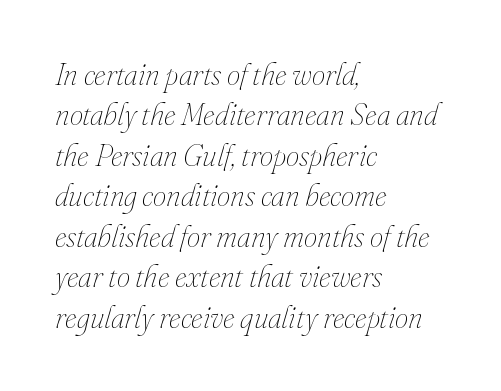
The image shows 30 px thin type, italic (leaning right); set left-aligned, normal line spacing (1.35x), normal letter spacing, not underlined; medium stroke contrast and a small x-height.
